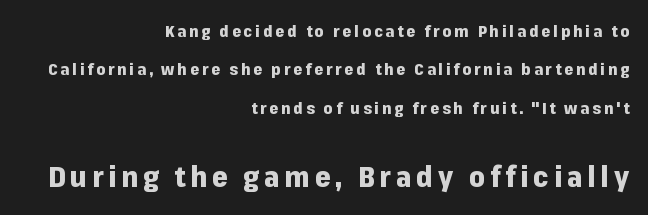
Q: Is the text bold? A: Yes.
Q: Is the text italic (slanted)? A: No, it is upright.
Q: Is the typeface a serif or a sans-serif typeface? A: Sans-serif.
Q: Is the text underlined? A: No.
Q: How is the paragraph aligned? A: Right-aligned.
Q: Is the spacing between lines tight, normal or loose? A: Loose.
Q: Which block of text is set in a larger size, the first (top) or the second (bottom)? A: The second (bottom) one.
Q: Width (condensed, normal, or wide)? A: Normal.
Q: Stroke contrast? A: Low.
Q: x-height? A: Medium.
Q: Monospaced? A: No.
